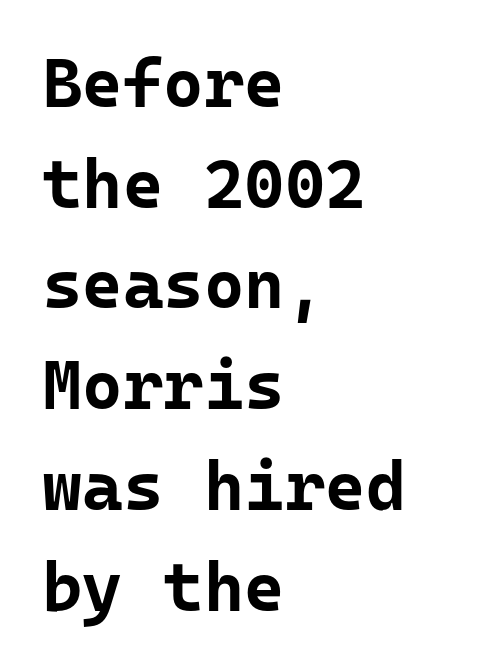
The image shows 69 px bold sans-serif type, upright; set left-aligned, normal line spacing (1.46x), normal letter spacing, not underlined; low stroke contrast and a medium x-height.
